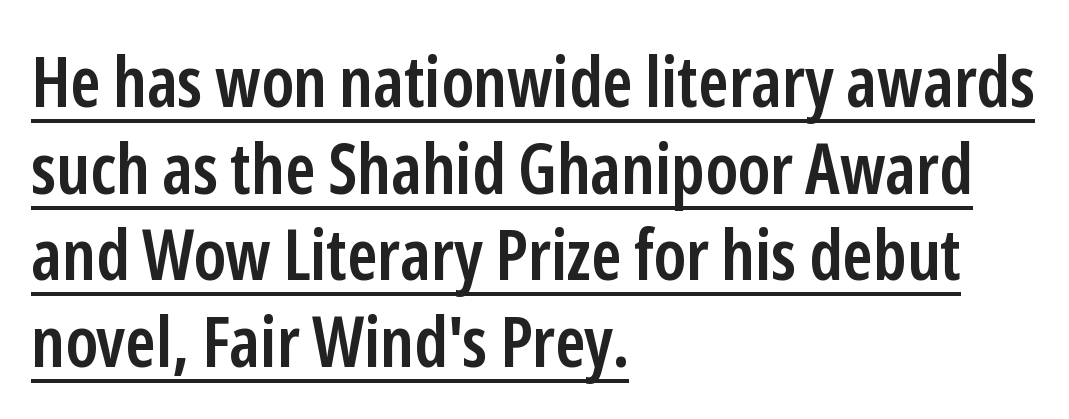
The image shows 71 px semibold, condensed sans-serif type, upright; set left-aligned, line spacing 1.22x, normal letter spacing, underlined; low stroke contrast and a medium x-height.
